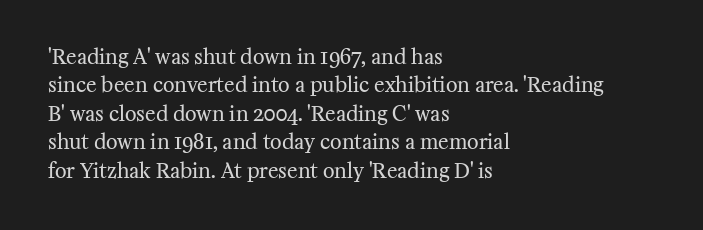
{"italic": "no", "bold": "no", "underline": "no", "align": "left", "line_spacing": "normal", "line_spacing_ratio": 1.42, "letter_spacing": "normal", "letter_spacing_em": 0.0, "glyph_px": 20}
